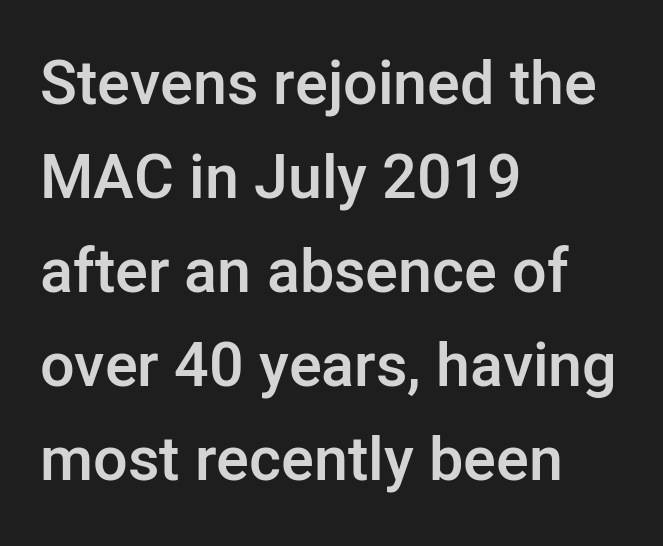
The image shows 61 px semibold sans-serif type, upright; set left-aligned, normal line spacing (1.54x), normal letter spacing, not underlined; low stroke contrast and a medium x-height.
